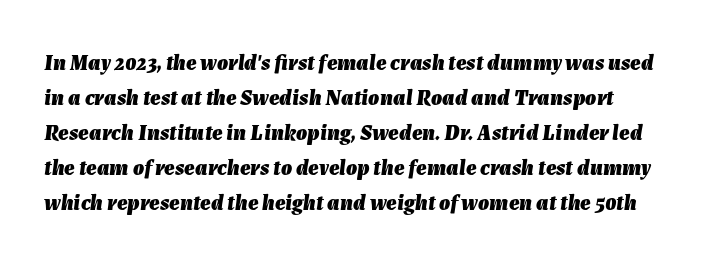
{"italic": "yes", "lean": "right", "slant_degrees": 7, "bold": "yes", "underline": "no", "line_spacing": "normal", "line_spacing_ratio": 1.59, "letter_spacing": "normal", "letter_spacing_em": 0.0, "glyph_px": 22}
